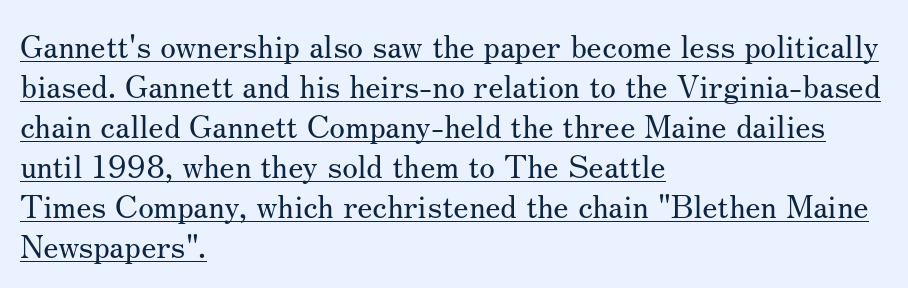
Q: Is the text bold? A: No.
Q: Is the text italic (slanted)? A: No, it is upright.
Q: Is the typeface a serif or a sans-serif typeface? A: Serif.
Q: Is the text underlined? A: Yes.
Q: How is the paragraph aligned? A: Left-aligned.
Q: Is the spacing between letters normal or unusually wide? A: Normal.
Q: Is the spacing between lines tight, normal or loose? A: Normal.
Q: Width (condensed, normal, or wide)? A: Normal.
Q: Stroke contrast? A: Medium.
Q: x-height? A: Small.
Q: Monospaced? A: No.
